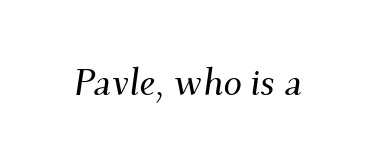
Quick note: underline off. Standard letterfit; no display-style spreading of the glyphs. A serif font was chosen for this passage. Do the characters align in a grid? No, the font is proportional.
